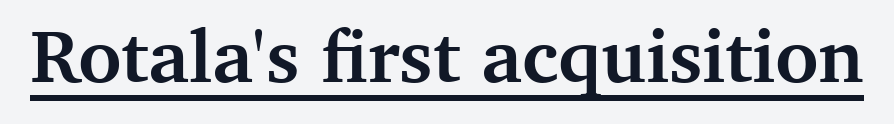
{"serif": "yes", "italic": "no", "bold": "yes", "weight": "semibold", "width": "normal", "stroke_contrast": "medium", "x_height": "medium", "monospaced": "no", "underline": "yes", "letter_spacing": "normal", "letter_spacing_em": 0.0, "glyph_px": 75}
